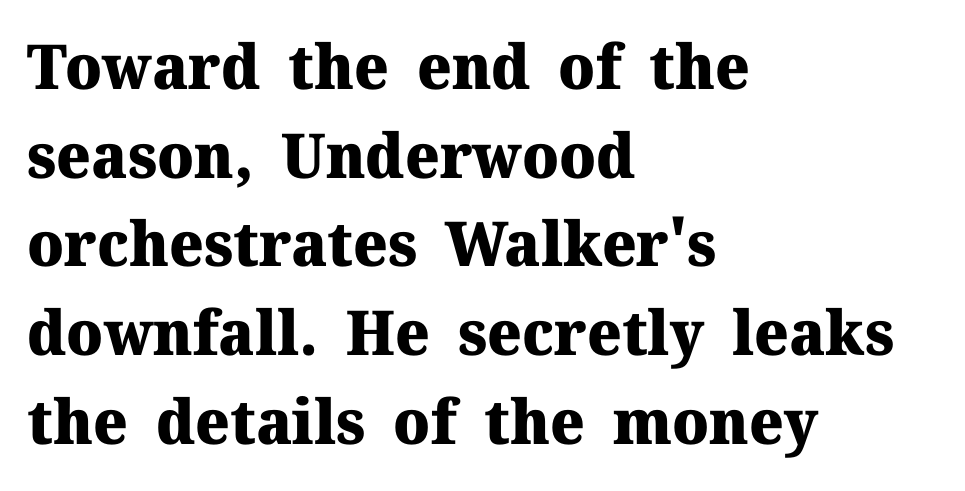
Q: Is the text bold? A: Yes.
Q: Is the text italic (slanted)? A: No, it is upright.
Q: Is the typeface a serif or a sans-serif typeface? A: Serif.
Q: Is the text underlined? A: No.
Q: How is the paragraph aligned? A: Left-aligned.
Q: Is the spacing between letters normal or unusually wide? A: Normal.
Q: Is the spacing between lines tight, normal or loose? A: Normal.
Q: Width (condensed, normal, or wide)? A: Normal.
Q: Stroke contrast? A: Medium.
Q: x-height? A: Medium.
Q: Monospaced? A: No.
